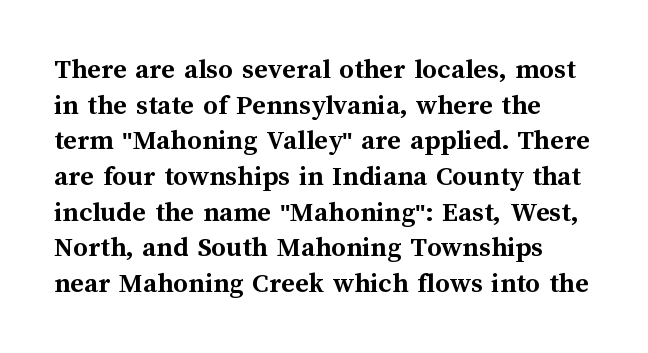
Q: Is the text bold? A: Yes.
Q: Is the text italic (slanted)? A: No, it is upright.
Q: Is the text underlined? A: No.
Q: Is the spacing between letters normal or unusually wide? A: Normal.
Q: Width (condensed, normal, or wide)? A: Normal.
Q: Stroke contrast? A: Medium.
Q: x-height? A: Medium.
Q: Monospaced? A: No.
